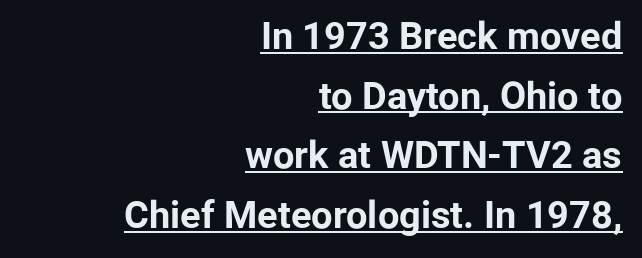
The passage shown is typeset with a sans-serif family. Each line of the rendering has a horizontal stroke beneath the glyphs. Each glyph is drawn with heavy, bold strokes. Each letter keeps its own natural width here, so spacing adapts to shape. Does the copy run flush right? Yes — the right margin is perfectly even. No italicization has been applied; the sample stays upright.
